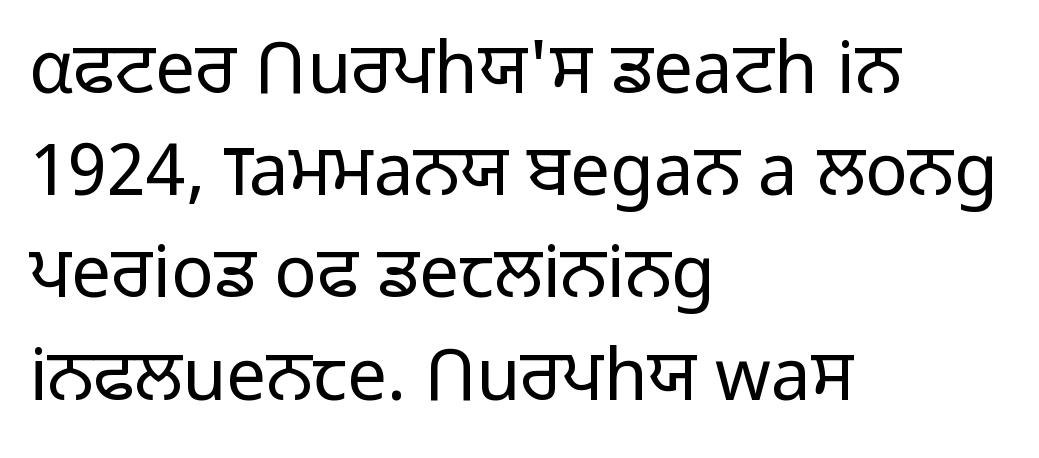
Proportional: the letters do not fall into vertical columns. Short and long lines alike share a common starting point at left. The lettering holds an erect, upright posture throughout. Counters stay open thanks to moderate or lighter strokes. To sum up the face: it is a sans, with no serifs.
